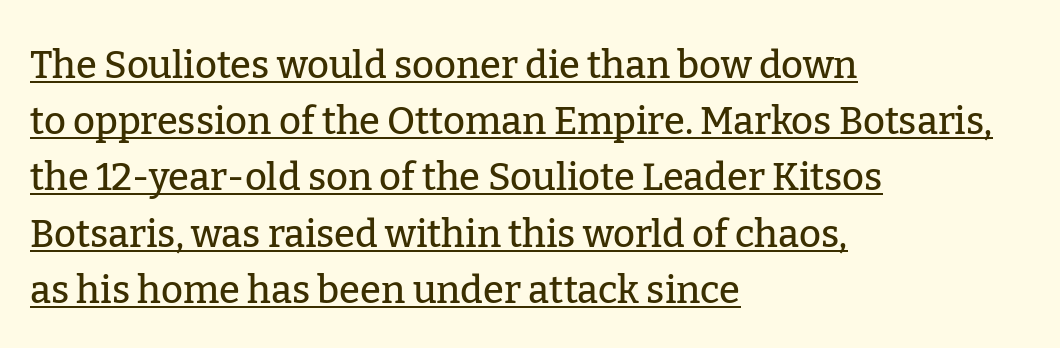
The image shows 38 px serif type, upright; set left-aligned, normal line spacing (1.48x), normal letter spacing, underlined; low stroke contrast and a medium x-height.
